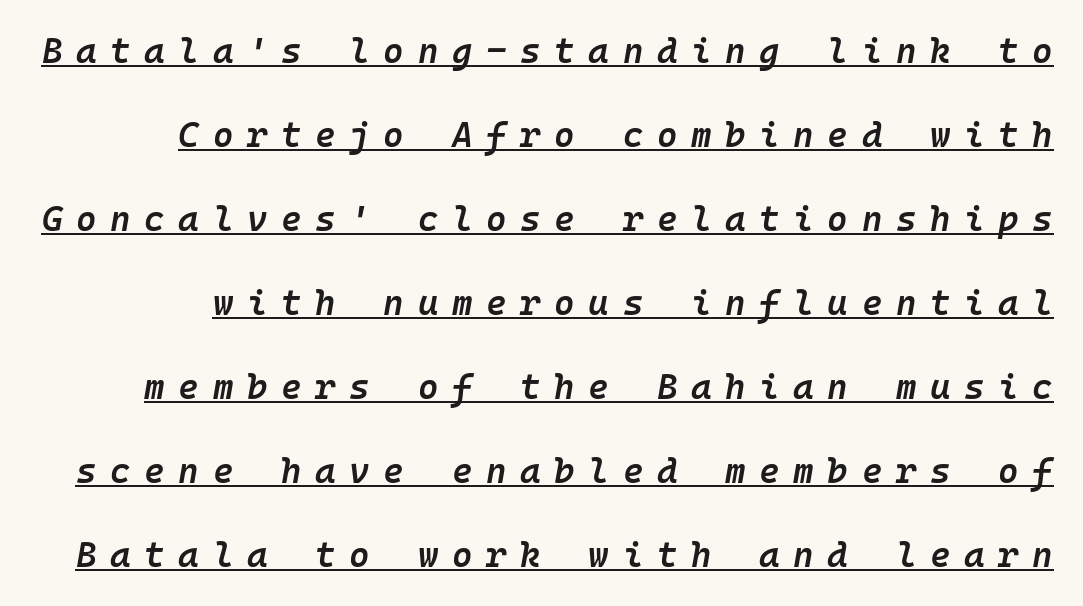
The image shows 35 px semibold type, italic (leaning right), monospaced; set loose line spacing (2.4x), unusually wide letter spacing (+0.39 em), underlined; low stroke contrast and a medium x-height.
